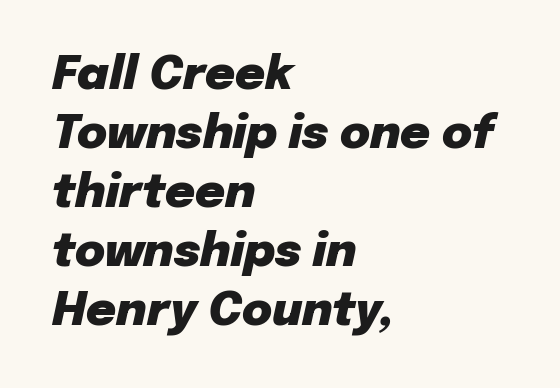
The image shows 46 px heavy type, italic (leaning right); set left-aligned, normal line spacing (1.28x), normal letter spacing, not underlined; low stroke contrast and a medium x-height.
